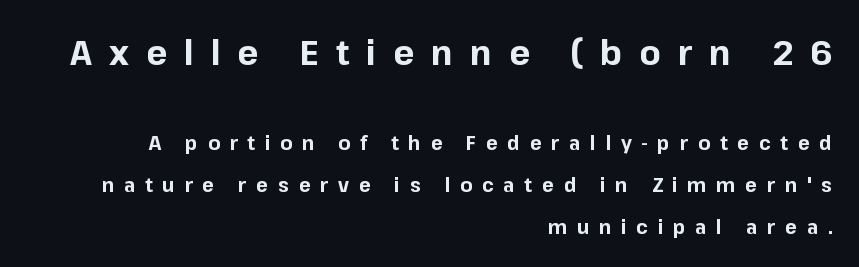
{"serif": "no", "italic": "no", "bold": "yes", "weight": "bold", "width": "normal", "stroke_contrast": "low", "x_height": "medium", "monospaced": "no", "underline": "no", "align": "right", "line_spacing": "loose", "line_spacing_ratio": 2.09, "letter_spacing": "wide", "letter_spacing_em": 0.48, "larger_block": "first", "size_ratio": 1.75, "glyph_px": 35}
